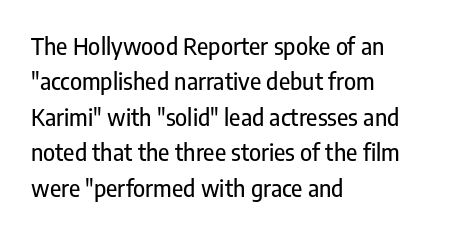
Nope, not italic — everything's standing straight. Words appear dense and cohesive because spacing is normal. The baseline area is clear. These lines sit exactly where default settings would place them. The compositor pushed each line to the left boundary.
